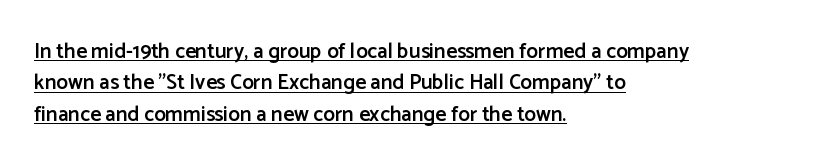
{"italic": "no", "bold": "semi", "underline": "yes", "align": "left", "line_spacing": "normal", "line_spacing_ratio": 1.5, "letter_spacing": "normal", "letter_spacing_em": 0.0, "glyph_px": 21}
